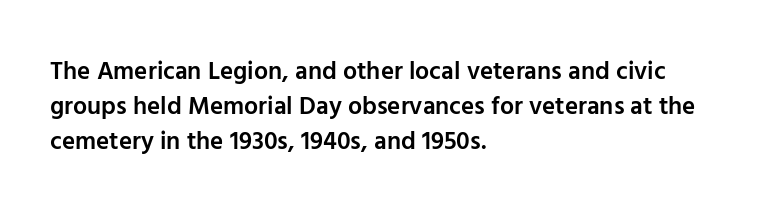
The image shows 25 px text type, upright; set left-aligned, normal line spacing (1.41x), normal letter spacing, not underlined.
